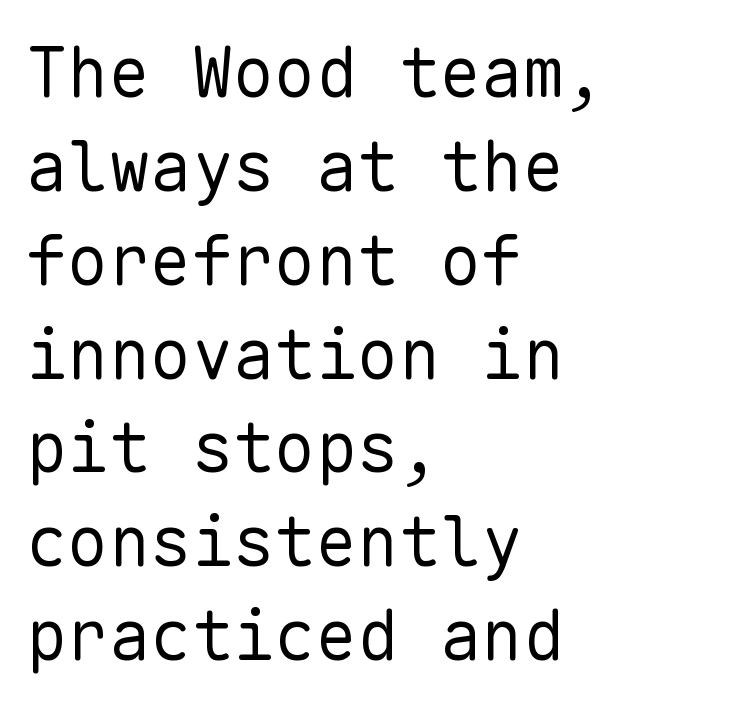
{"serif": "no", "italic": "no", "bold": "no", "weight": "regular", "width": "normal", "stroke_contrast": "low", "x_height": "medium", "monospaced": "yes", "underline": "no", "align": "left", "line_spacing": "normal", "line_spacing_ratio": 1.36, "letter_spacing": "normal", "letter_spacing_em": 0.0, "glyph_px": 69}
